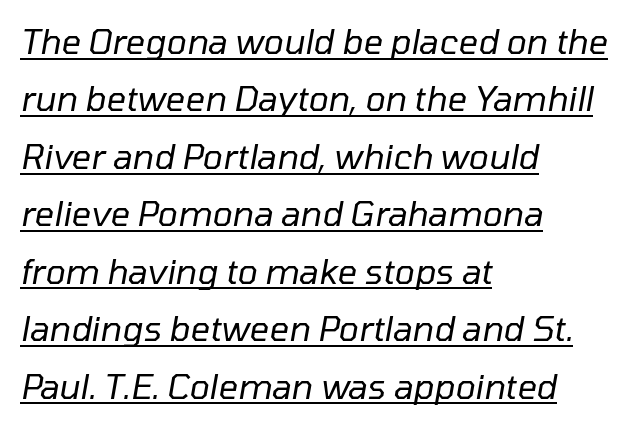
{"italic": "yes", "lean": "right", "slant_degrees": 10, "bold": "no", "weight": "regular", "width": "normal", "stroke_contrast": "low", "x_height": "medium", "monospaced": "no", "underline": "yes", "align": "left", "line_spacing": "normal", "line_spacing_ratio": 1.69, "letter_spacing": "normal", "letter_spacing_em": 0.0, "glyph_px": 34}
